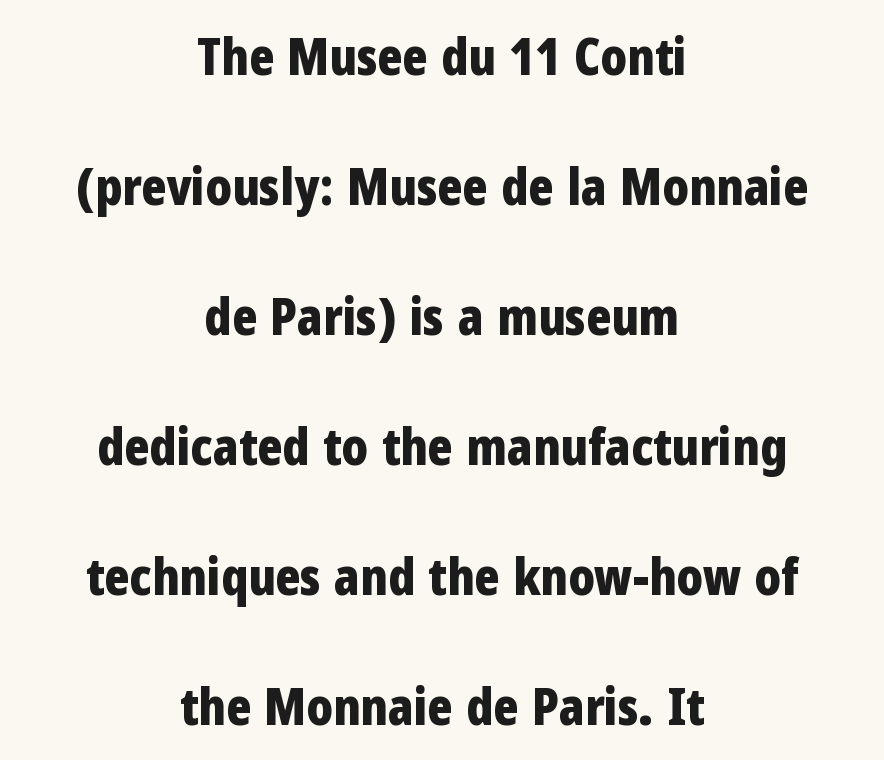
The image shows 52 px bold, condensed sans-serif type, upright; set centered, loose line spacing (2.5x), normal letter spacing, not underlined; low stroke contrast and a medium x-height.
